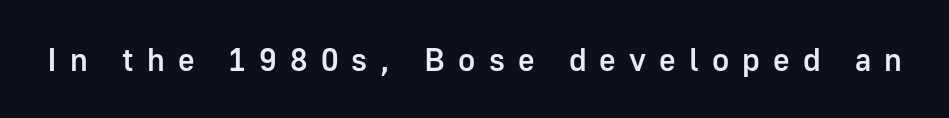
Q: Is the text bold? A: Semi-bold.
Q: Is the text italic (slanted)? A: No, it is upright.
Q: Is the typeface a serif or a sans-serif typeface? A: Sans-serif.
Q: Is the text underlined? A: No.
Q: Is the spacing between letters normal or unusually wide? A: Unusually wide.
Q: Width (condensed, normal, or wide)? A: Normal.
Q: Stroke contrast? A: Low.
Q: x-height? A: Medium.
Q: Monospaced? A: No.
